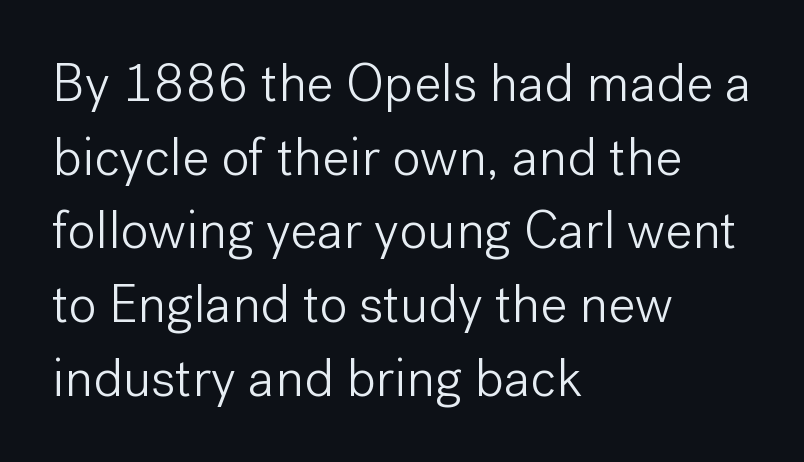
Q: Is the text bold? A: No.
Q: Is the text italic (slanted)? A: No, it is upright.
Q: Is the typeface a serif or a sans-serif typeface? A: Sans-serif.
Q: Is the text underlined? A: No.
Q: How is the paragraph aligned? A: Left-aligned.
Q: Is the spacing between letters normal or unusually wide? A: Normal.
Q: Is the spacing between lines tight, normal or loose? A: Normal.
Q: Width (condensed, normal, or wide)? A: Normal.
Q: Stroke contrast? A: Low.
Q: x-height? A: Medium.
Q: Monospaced? A: No.
